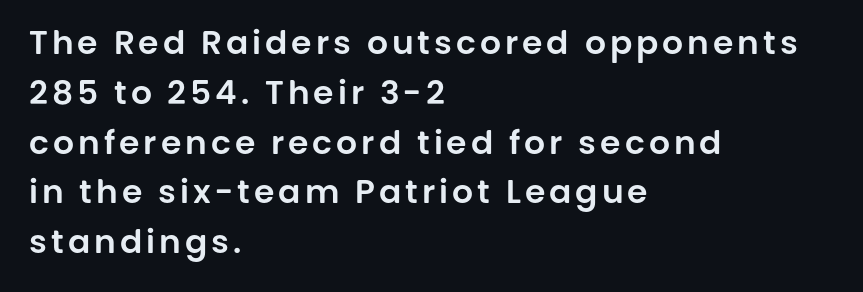
Q: Is the text italic (slanted)? A: No, it is upright.
Q: Is the typeface a serif or a sans-serif typeface? A: Sans-serif.
Q: Is the text underlined? A: No.
Q: How is the paragraph aligned? A: Left-aligned.
Q: Is the spacing between lines tight, normal or loose? A: Normal.
Q: Width (condensed, normal, or wide)? A: Normal.
Q: Stroke contrast? A: Low.
Q: x-height? A: Large.
Q: Monospaced? A: No.
